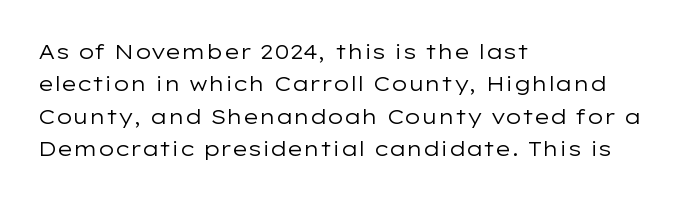
The image shows 21 px text type, upright; set left-aligned, normal line spacing (1.54x), normal letter spacing, not underlined.
